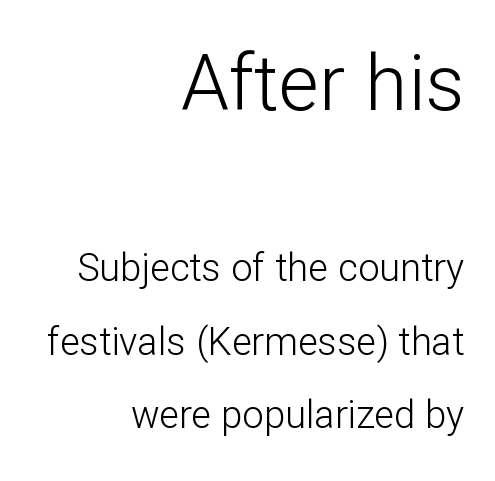
Q: Is the text bold? A: No.
Q: Is the text italic (slanted)? A: No, it is upright.
Q: Is the typeface a serif or a sans-serif typeface? A: Sans-serif.
Q: Is the text underlined? A: No.
Q: How is the paragraph aligned? A: Right-aligned.
Q: Is the spacing between letters normal or unusually wide? A: Normal.
Q: Is the spacing between lines tight, normal or loose? A: Loose.
Q: Which block of text is set in a larger size, the first (top) or the second (bottom)? A: The first (top) one.
Q: Width (condensed, normal, or wide)? A: Normal.
Q: Stroke contrast? A: Low.
Q: x-height? A: Medium.
Q: Monospaced? A: No.
